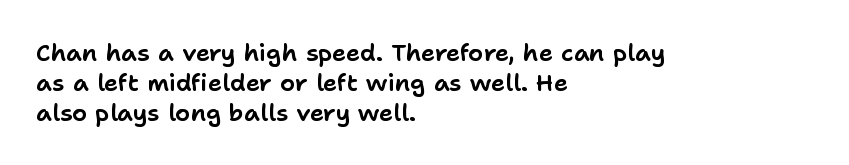
The image shows 24 px text type, upright; set left-aligned, line spacing 1.24x, normal letter spacing, not underlined.
